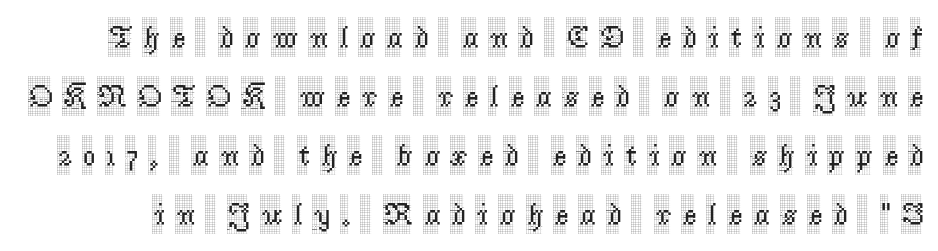
{"serif": "yes", "italic": "no", "width": "condensed", "x_height": "large", "monospaced": "no", "underline": "no", "line_spacing": "loose", "line_spacing_ratio": 1.9, "letter_spacing": "wide", "letter_spacing_em": 0.35, "glyph_px": 31}
